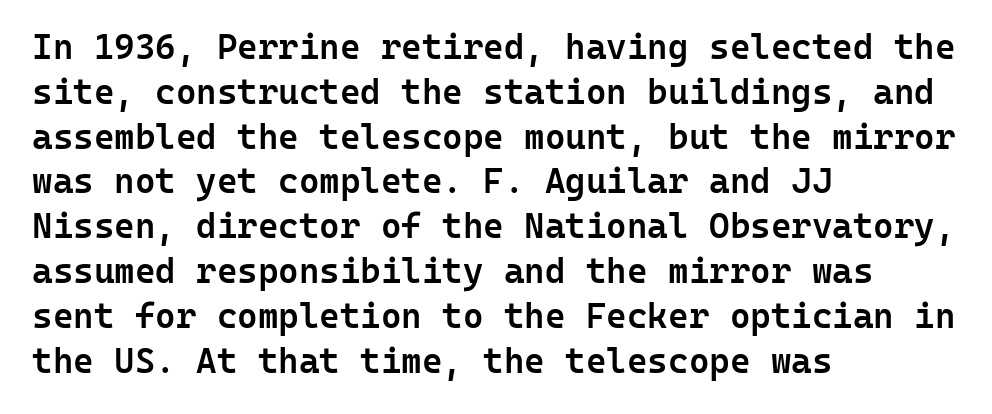
Has an underline been added? It has not. A bit beefed up — I'd call it semibold rather than bold. One-word summary of the alignment: left. The rendering uses a moderate line-height, typical for paragraphs. The face used here is monospaced, like something from a code editor. In terms of letterspacing, this is plain default setting.
